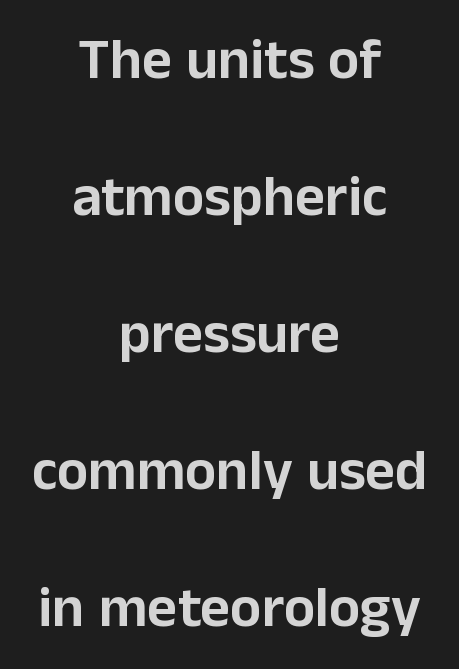
Q: Is the text italic (slanted)? A: No, it is upright.
Q: Is the typeface a serif or a sans-serif typeface? A: Sans-serif.
Q: Is the text underlined? A: No.
Q: How is the paragraph aligned? A: Centered.
Q: Is the spacing between letters normal or unusually wide? A: Normal.
Q: Is the spacing between lines tight, normal or loose? A: Loose.
Q: Width (condensed, normal, or wide)? A: Normal.
Q: Stroke contrast? A: Low.
Q: x-height? A: Medium.
Q: Monospaced? A: No.
